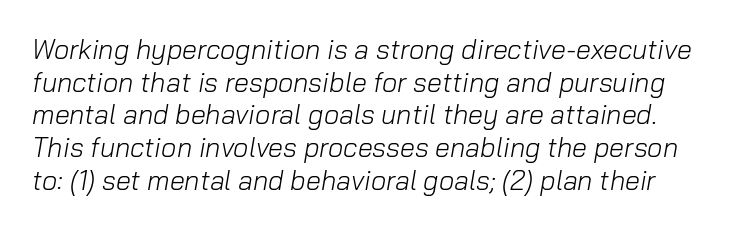
{"italic": "yes", "lean": "right", "slant_degrees": 10, "bold": "no", "underline": "no", "line_spacing_ratio": 1.21, "letter_spacing": "normal", "letter_spacing_em": 0.0, "glyph_px": 27}
